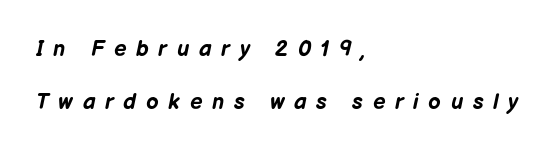
Posture: slanted. Its strokes are broad and dark, the hallmark of bold type. Airy leading. The letterforms stand isolated, each surrounded by extra space. The space directly below the letters is spotless. Visually the block forms a straight wall on the left and a jagged coastline on the right.
